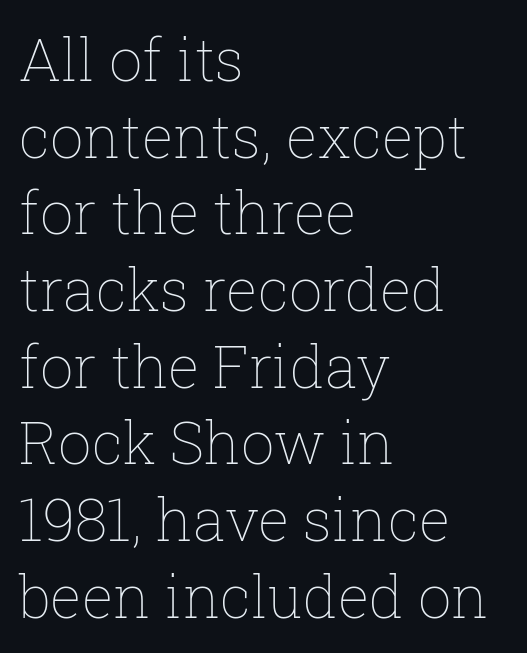
{"italic": "no", "bold": "no", "weight": "thin", "width": "normal", "stroke_contrast": "low", "x_height": "medium", "monospaced": "no", "underline": "no", "align": "left", "line_spacing": "normal", "line_spacing_ratio": 1.3, "letter_spacing": "normal", "letter_spacing_em": 0.0, "glyph_px": 59}
